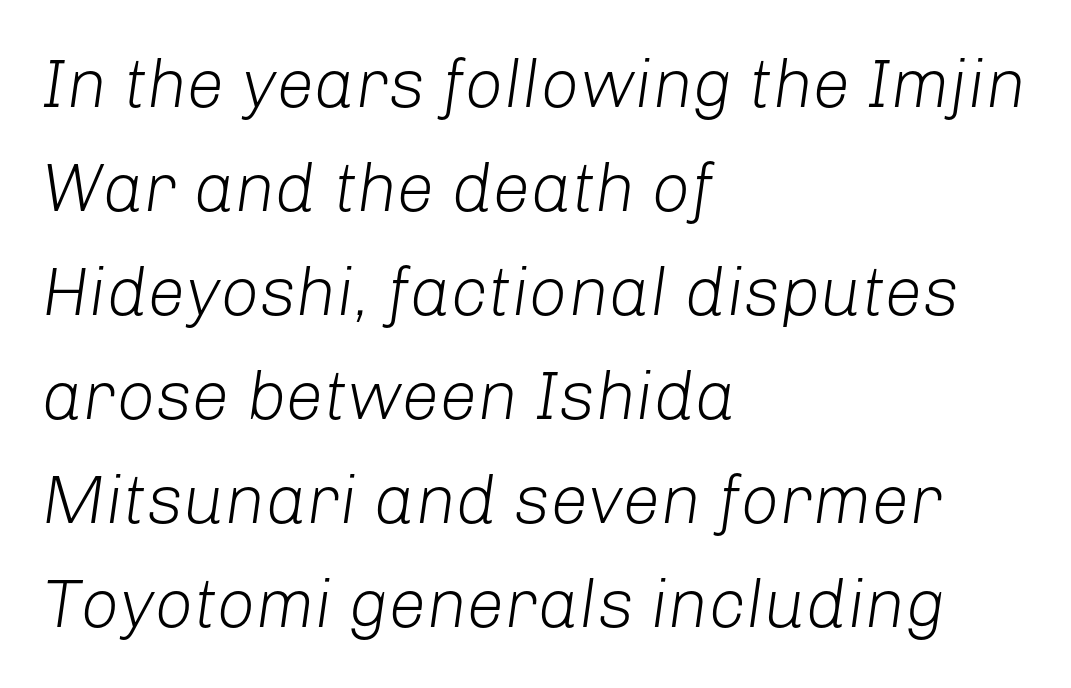
Left-aligned paragraph, ragged on the right. The passage shown is typed in a proportional face where columns would drift. Observe the lean: these are italic letterforms. Nobody drew a line under any word here.
